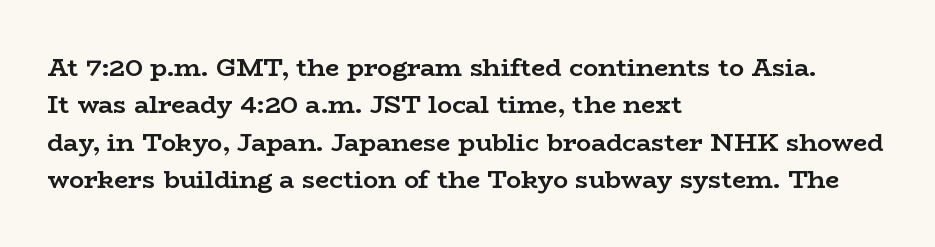
Q: Is the text bold? A: Yes.
Q: Is the text italic (slanted)? A: No, it is upright.
Q: Is the text underlined? A: No.
Q: How is the paragraph aligned? A: Left-aligned.
Q: Is the spacing between letters normal or unusually wide? A: Normal.
Q: Is the spacing between lines tight, normal or loose? A: Normal.
